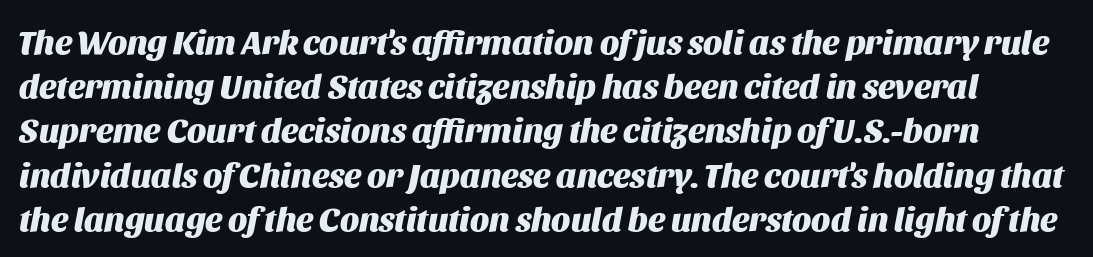
Q: Is the text bold? A: Yes.
Q: Is the text italic (slanted)? A: Yes, it leans right by about 11 degrees.
Q: Is the text underlined? A: No.
Q: Is the spacing between letters normal or unusually wide? A: Normal.
Q: Is the spacing between lines tight, normal or loose? A: Normal.
Q: Width (condensed, normal, or wide)? A: Normal.
Q: Stroke contrast? A: Medium.
Q: x-height? A: Large.
Q: Monospaced? A: No.
